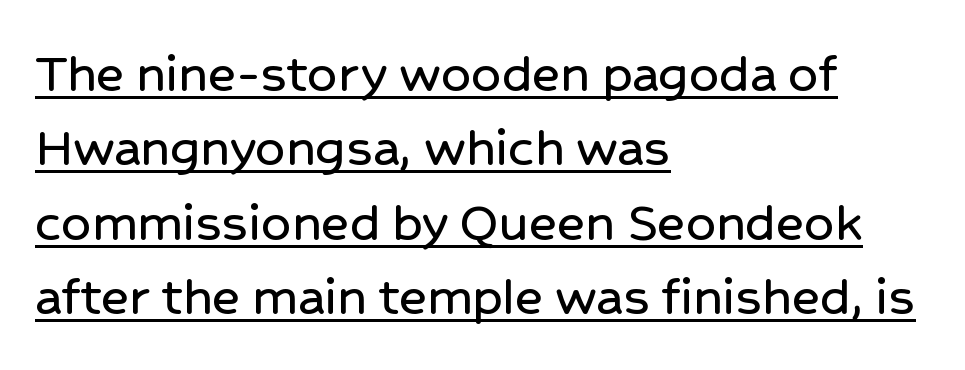
Regarding leading, the lines here are spaced in the standard way. Compared with typical body copy, the letter spacing here is the same. Notice how the stems are strictly vertical — no italics here. Spacing verdict: proportional, widths tailored to each character.
